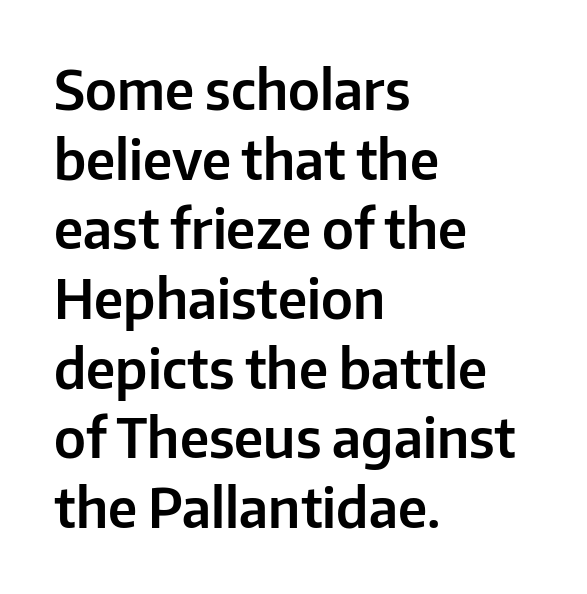
Posture: straight, roman, zero tilt. Nothing unusual about the tracking: characters are spaced as the font intends. Decoration check: the copy has no underline. The paragraph shown leans on its left margin. Letterform terminals end flat and unadorned throughout the passage. The passage shown is typed in a proportional face where columns would drift.
